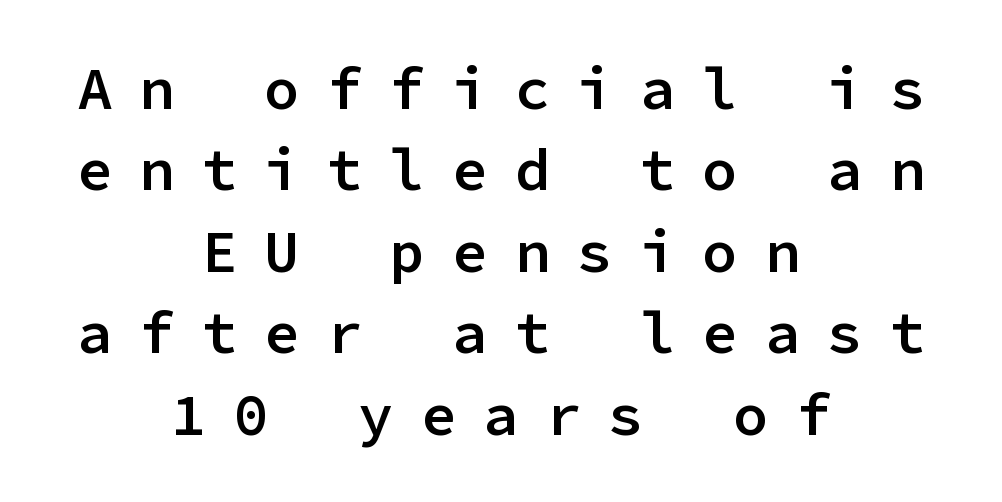
The foot of each line stays bare and open. The face used here is a semibold: visibly heavier than regular, lighter than bold. Nothing sits at the stroke ends, so this counts as sans-serif. Compared with a flush-left layout, this one balances lines on the center instead. Do the characters align in a grid? Yes, the font is monospaced.
